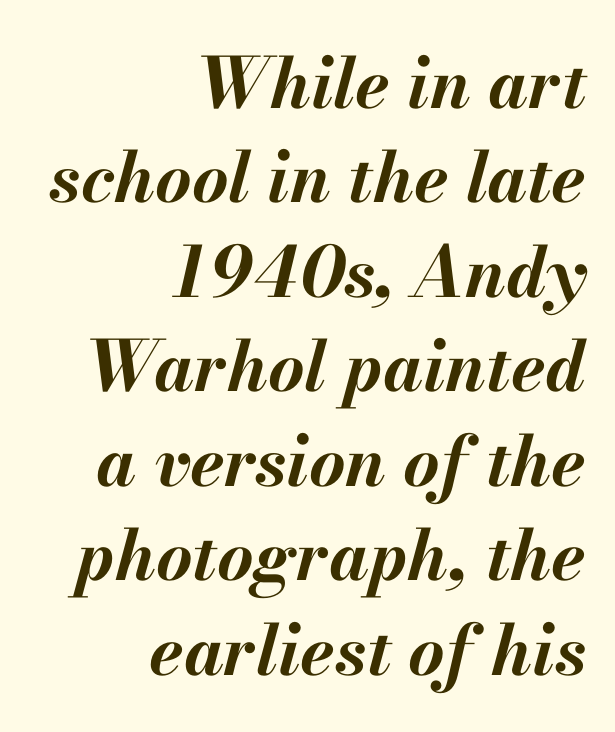
Honestly, there is no underline to notice here at all. Each new line begins a customary step beneath the previous one. Typographic density is high because the face is bold. Words appear dense and cohesive because spacing is normal. These lines were composed using italics. The letters advance in unequal steps, a hallmark of proportional type.
